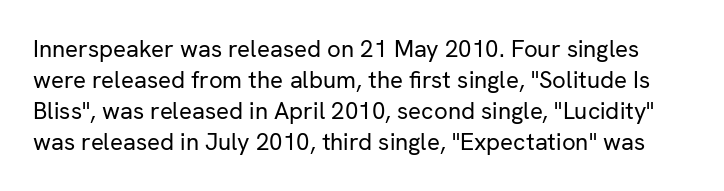
{"italic": "no", "bold": "no", "underline": "no", "line_spacing": "normal", "line_spacing_ratio": 1.29, "letter_spacing": "normal", "letter_spacing_em": 0.0, "glyph_px": 24}
